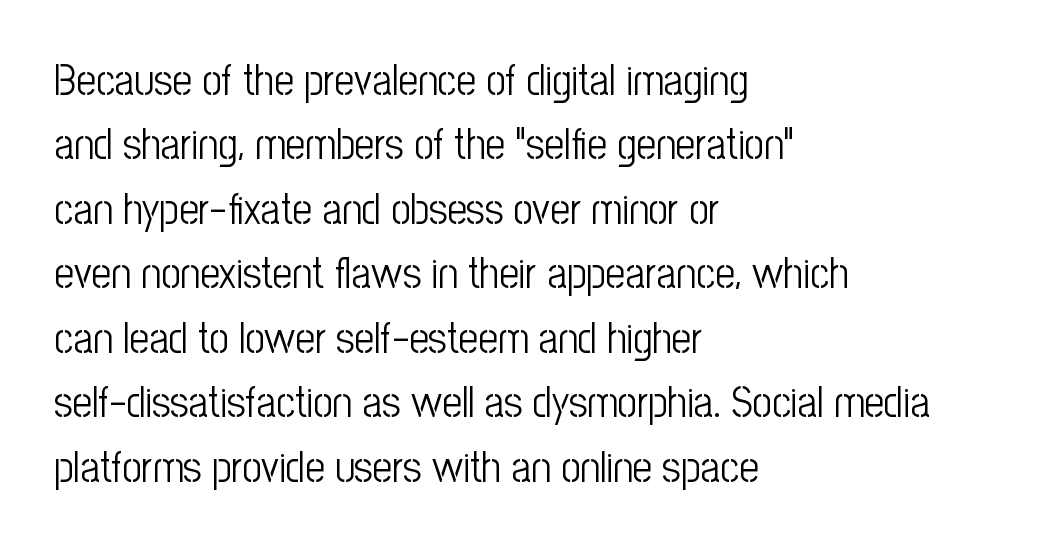
The ragged edge is on the right, which tells us the setting is flush left. Honestly, there is no underline to notice here at all. Vertical stems look standard width or narrower in stroke. Ordinary non-slanted type is in use. This rendering employs a face without finishing strokes, i.e., a sans-serif.
